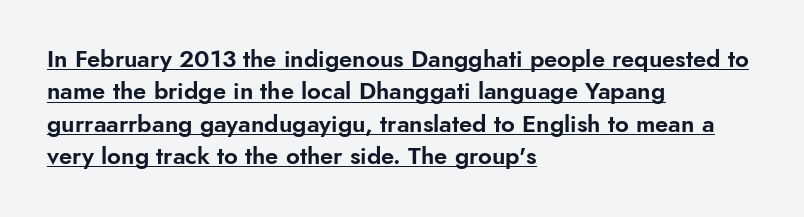
The image shows 24 px text type, upright; set left-aligned, normal line spacing (1.35x), normal letter spacing, underlined.
